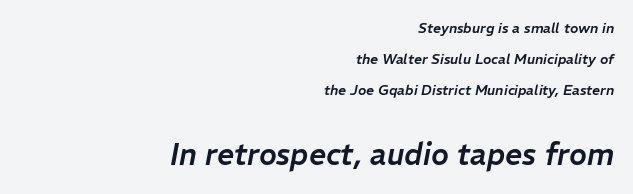
{"italic": "yes", "lean": "right", "slant_degrees": 11, "width": "normal", "stroke_contrast": "low", "x_height": "medium", "monospaced": "no", "underline": "no", "align": "right", "line_spacing": "loose", "line_spacing_ratio": 2.2, "letter_spacing": "normal", "letter_spacing_em": 0.0, "larger_block": "second", "size_ratio": 2.14, "glyph_px": 30}
